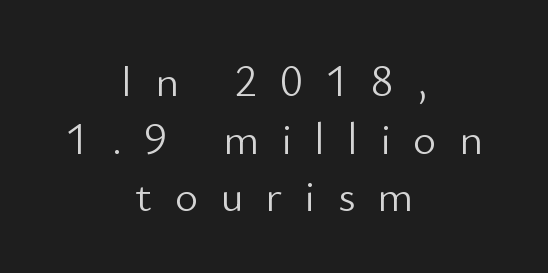
The image shows 45 px light sans-serif type, upright; set centered, normal line spacing (1.28x), unusually wide letter spacing (+0.49 em), not underlined; low stroke contrast and a small x-height.
